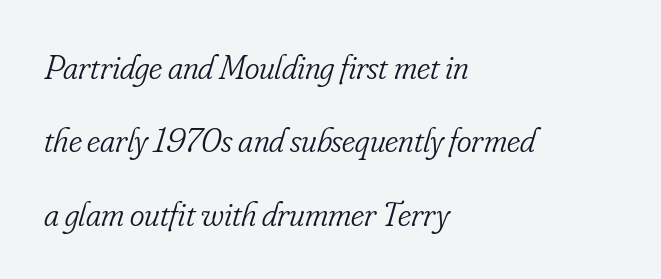
Q: Is the text bold? A: No.
Q: Is the text italic (slanted)? A: Yes, it leans right by about 16 degrees.
Q: Is the typeface a serif or a sans-serif typeface? A: Serif.
Q: Is the text underlined? A: No.
Q: How is the paragraph aligned? A: Left-aligned.
Q: Is the spacing between letters normal or unusually wide? A: Normal.
Q: Is the spacing between lines tight, normal or loose? A: Loose.
Q: Width (condensed, normal, or wide)? A: Condensed.
Q: Stroke contrast? A: Low.
Q: x-height? A: Small.
Q: Monospaced? A: No.
